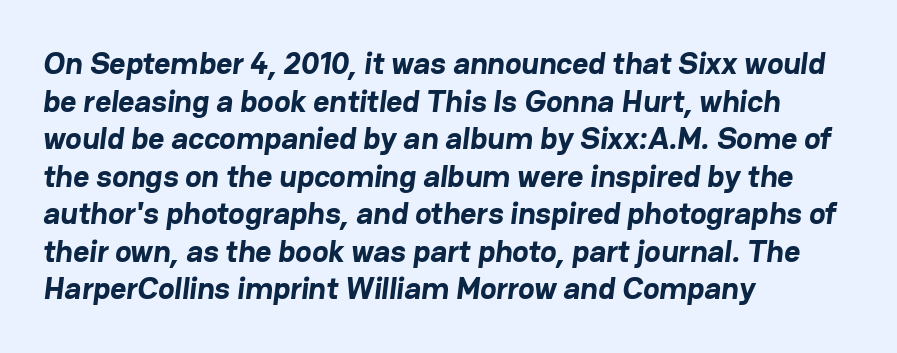
The image shows 31 px bold sans-serif type; set left-aligned, line spacing 1.21x, normal letter spacing, not underlined; low stroke contrast and a medium x-height.
